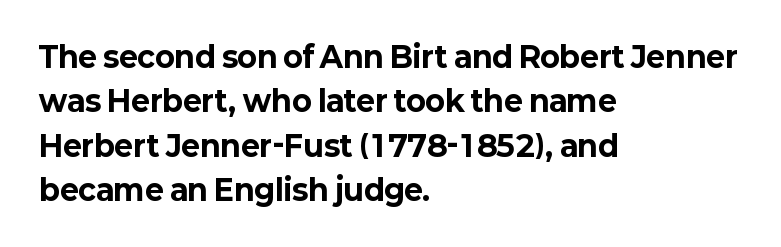
The passage shown is typed in a proportional face where columns would drift. Check where the strokes stop: nothing finishes them off — pure sans. Horizontal alignment here is leftward, the default for most running prose. Rule under the text: the space is simply empty. You'd pick this weight for a headline — it's a proper bold. Horizontal bands of white between lines are of average thickness.
